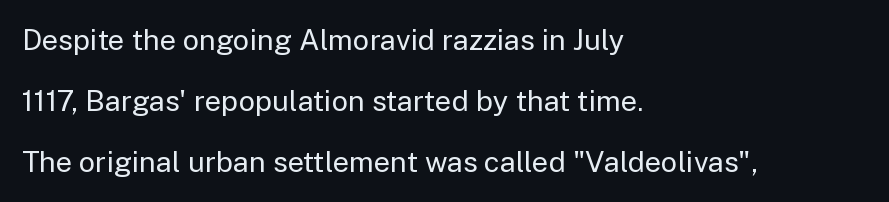
Q: Is the text bold? A: No.
Q: Is the text italic (slanted)? A: No, it is upright.
Q: Is the typeface a serif or a sans-serif typeface? A: Sans-serif.
Q: Is the text underlined? A: No.
Q: How is the paragraph aligned? A: Left-aligned.
Q: Is the spacing between letters normal or unusually wide? A: Normal.
Q: Is the spacing between lines tight, normal or loose? A: Loose.
Q: Width (condensed, normal, or wide)? A: Normal.
Q: Stroke contrast? A: Low.
Q: x-height? A: Medium.
Q: Monospaced? A: No.
